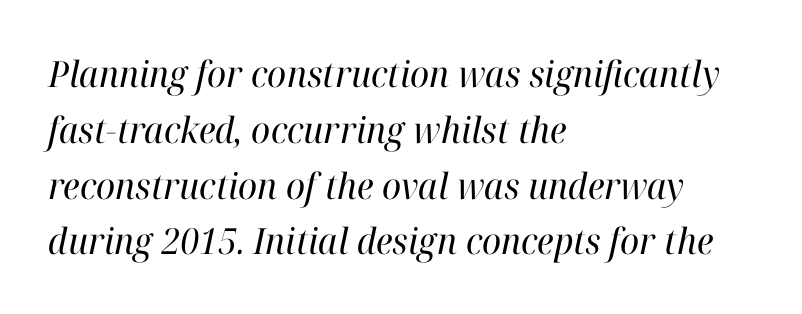
{"serif": "yes", "italic": "yes", "lean": "right", "slant_degrees": 12, "bold": "no", "weight": "regular", "width": "normal", "stroke_contrast": "high", "x_height": "medium", "monospaced": "no", "underline": "no", "align": "left", "line_spacing": "normal", "line_spacing_ratio": 1.55, "letter_spacing": "normal", "letter_spacing_em": 0.0, "glyph_px": 36}
